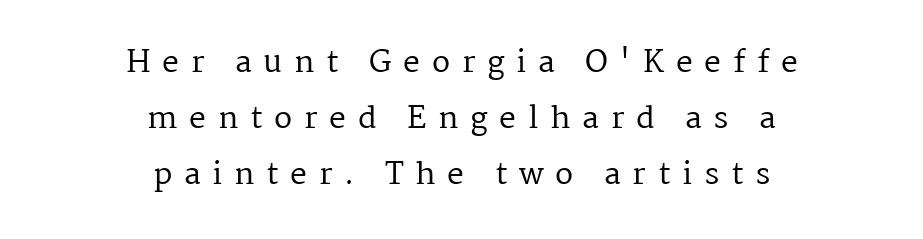
The typesetting does not lean heavy: it is not bold. Examine the stroke ends and you'll spot serifs. The letters advance in unequal steps, a hallmark of proportional type. Descender tails drop into unmarked territory. The type sits square on the baseline with zero lean. The typesetter chose a symmetrical, centered arrangement here.
